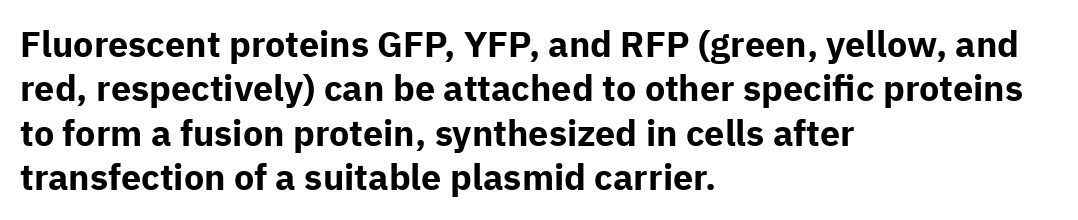
{"serif": "no", "italic": "no", "bold": "yes", "weight": "bold", "width": "normal", "stroke_contrast": "low", "x_height": "medium", "monospaced": "no", "underline": "no", "align": "left", "line_spacing_ratio": 1.23, "letter_spacing": "normal", "letter_spacing_em": 0.0, "glyph_px": 36}
